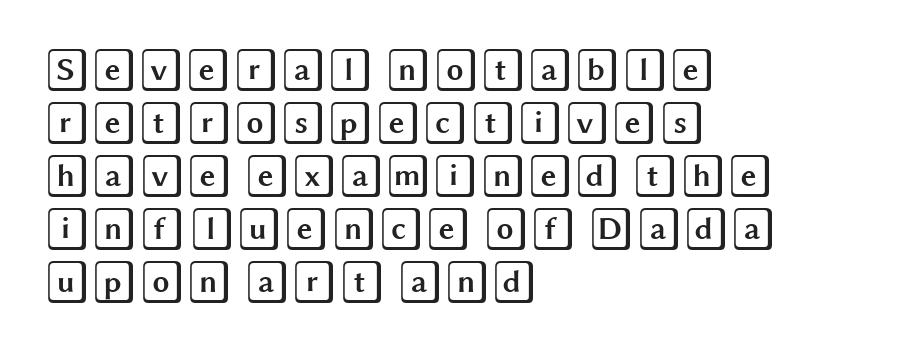
The image shows 43 px wide type, upright; set left-aligned, line spacing 1.23x, normal letter spacing, not underlined; a large x-height.
